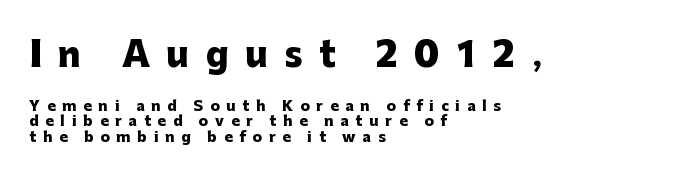
The image shows 34 px heavy sans-serif type, upright; set left-aligned, tight line spacing (1.13x), unusually wide letter spacing (+0.49 em), not underlined; the first (top) block is 2.43x larger; low stroke contrast and a medium x-height.
